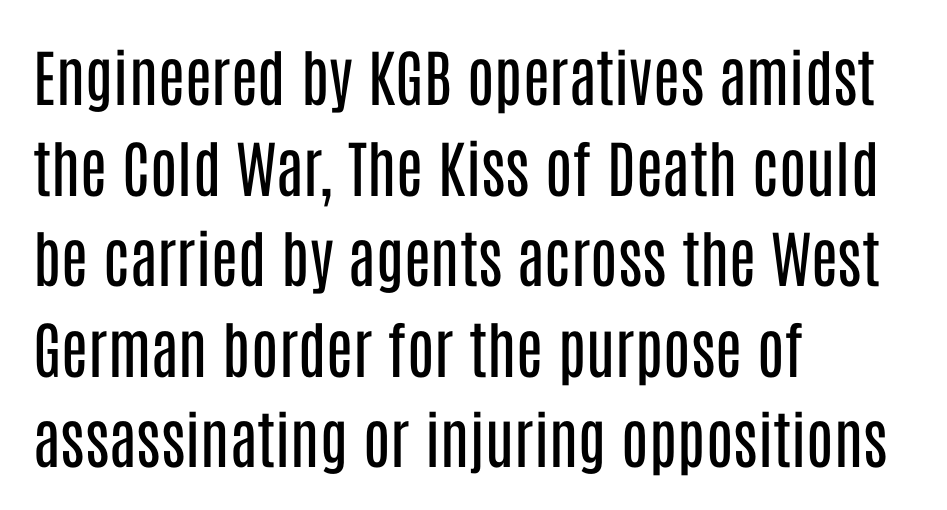
Q: Is the text bold? A: No.
Q: Is the text italic (slanted)? A: No, it is upright.
Q: Is the typeface a serif or a sans-serif typeface? A: Sans-serif.
Q: Is the text underlined? A: No.
Q: How is the paragraph aligned? A: Left-aligned.
Q: Is the spacing between letters normal or unusually wide? A: Normal.
Q: Is the spacing between lines tight, normal or loose? A: Normal.
Q: Width (condensed, normal, or wide)? A: Condensed.
Q: Stroke contrast? A: Low.
Q: x-height? A: Large.
Q: Monospaced? A: No.
